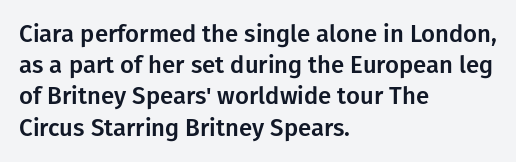
{"italic": "no", "underline": "no", "align": "left", "line_spacing": "normal", "line_spacing_ratio": 1.3, "letter_spacing": "normal", "letter_spacing_em": 0.0, "glyph_px": 24}
